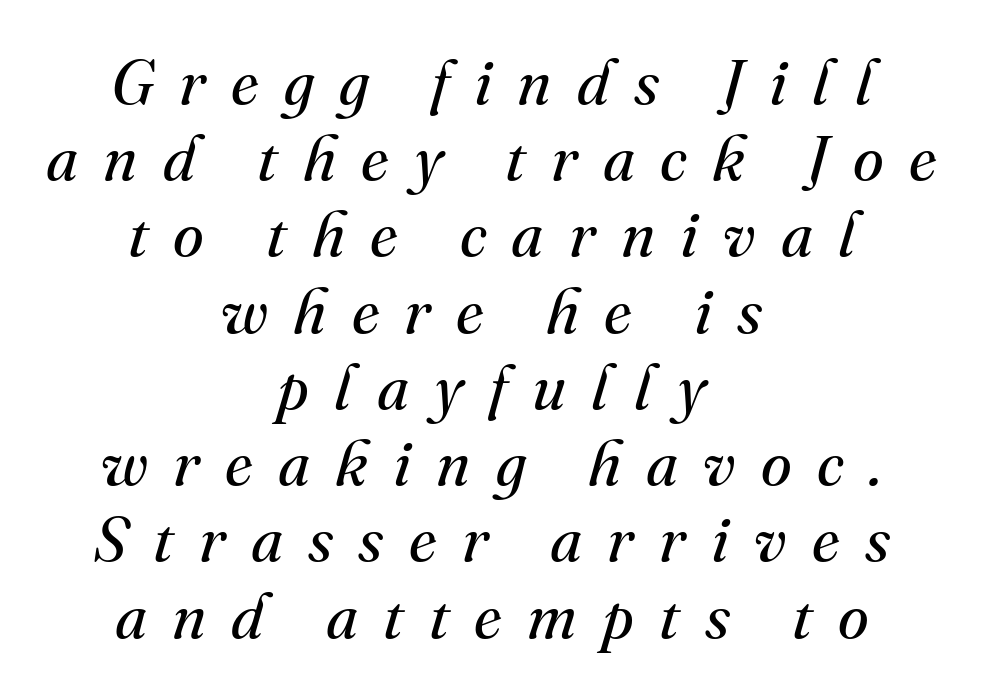
When letters slant like this, we call the style italic. The lines in this sample share a center point and differ in where they start and stop. You could not count columns in this text — the font is proportionally spaced. Unmarked baselines from the first word to the last. Vertical stems look standard width or narrower in stroke. Someone cranked the tracking dial way up on this one.
